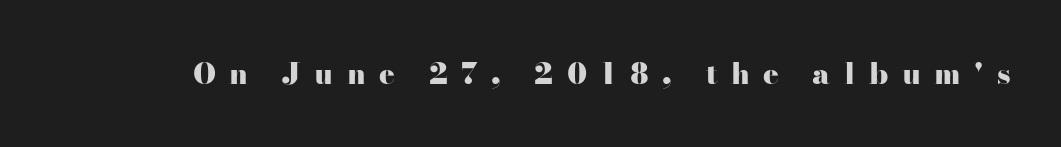
{"serif": "yes", "italic": "no", "bold": "yes", "weight": "heavy", "width": "wide", "stroke_contrast": "high", "x_height": "small", "monospaced": "no", "underline": "no", "letter_spacing": "wide", "letter_spacing_em": 0.46, "glyph_px": 29}
